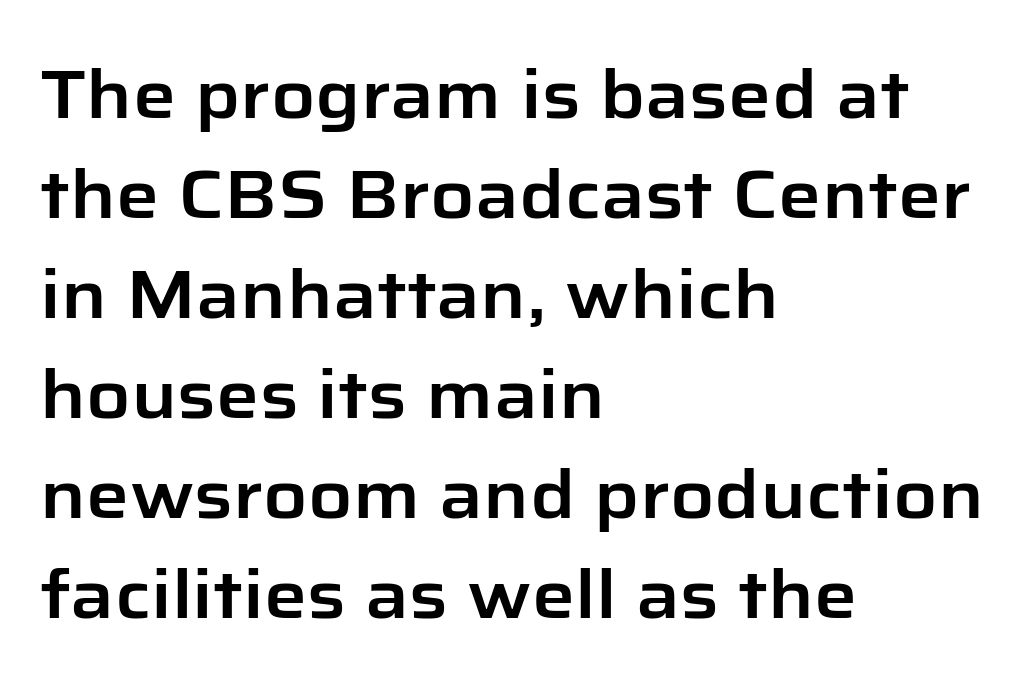
Q: Is the text italic (slanted)? A: No, it is upright.
Q: Is the typeface a serif or a sans-serif typeface? A: Sans-serif.
Q: Is the text underlined? A: No.
Q: How is the paragraph aligned? A: Left-aligned.
Q: Is the spacing between letters normal or unusually wide? A: Normal.
Q: Is the spacing between lines tight, normal or loose? A: Normal.
Q: Width (condensed, normal, or wide)? A: Normal.
Q: Stroke contrast? A: Low.
Q: x-height? A: Medium.
Q: Monospaced? A: No.
